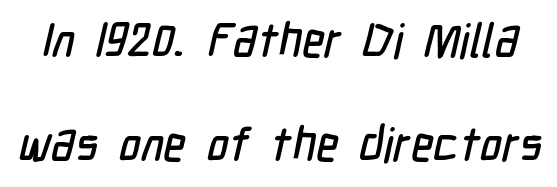
Proportional: the letters do not fall into vertical columns. You could fit nearly another row in the gap between these rows. Letter spacing: default. What kind of face is this? One without serifs — a sans. Descenders hang freely into open space.
